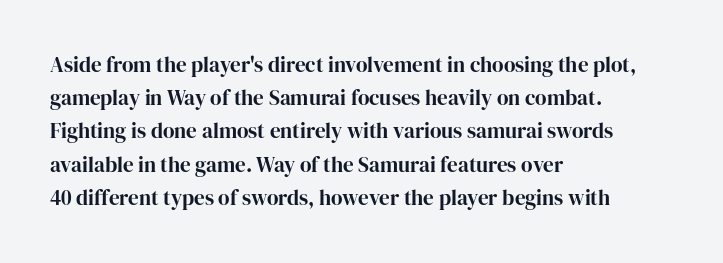
{"italic": "no", "underline": "no", "align": "left", "line_spacing": "normal", "line_spacing_ratio": 1.58, "letter_spacing": "normal", "letter_spacing_em": 0.0, "glyph_px": 21}
